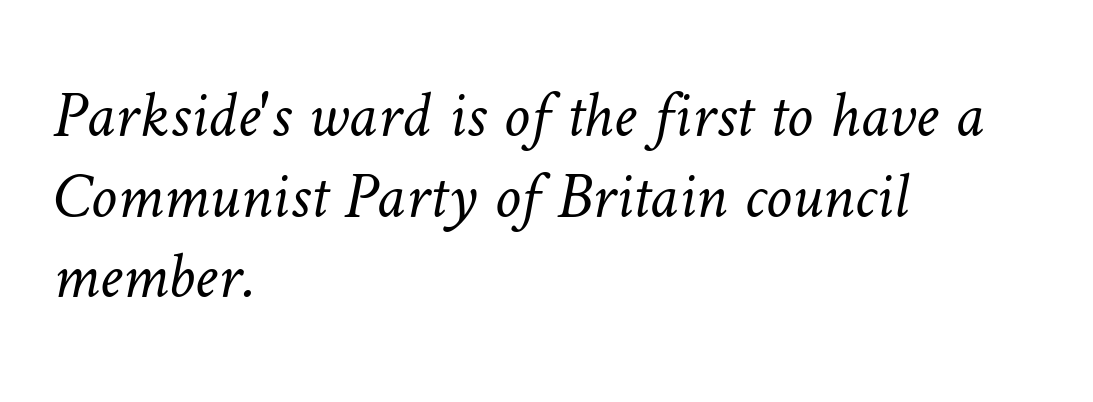
Does extra space separate the letters? No, they use regular spacing. Character widths vary here, with narrow letters taking less room than wide ones. Layout note: lines flush left. The gap between lines stays unmarked.
